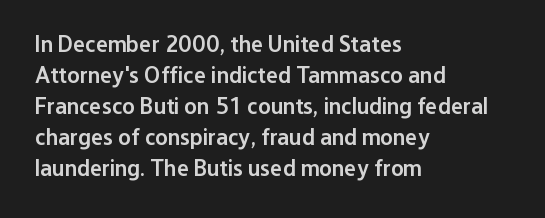
Q: Is the text bold? A: Semi-bold.
Q: Is the text italic (slanted)? A: No, it is upright.
Q: Is the text underlined? A: No.
Q: How is the paragraph aligned? A: Left-aligned.
Q: Is the spacing between letters normal or unusually wide? A: Normal.
Q: Is the spacing between lines tight, normal or loose? A: Normal.
